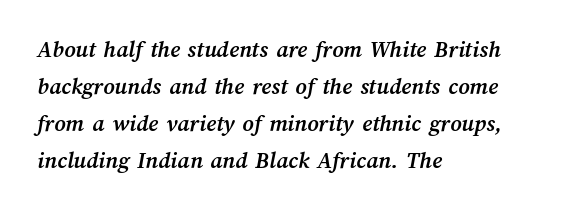
{"bold": "yes", "underline": "no", "align": "left", "line_spacing": "normal", "line_spacing_ratio": 1.54, "letter_spacing": "normal", "letter_spacing_em": 0.0, "glyph_px": 24}
